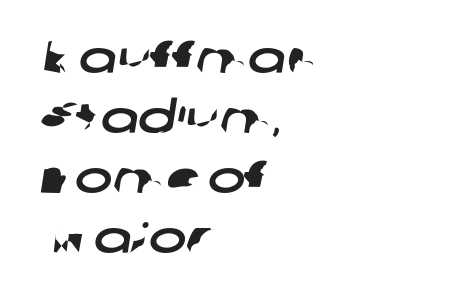
Q: Is the typeface a serif or a sans-serif typeface? A: Sans-serif.
Q: Is the text underlined? A: No.
Q: How is the paragraph aligned? A: Left-aligned.
Q: Is the spacing between letters normal or unusually wide? A: Normal.
Q: Is the spacing between lines tight, normal or loose? A: Normal.
Q: Width (condensed, normal, or wide)? A: Wide.
Q: Stroke contrast? A: Low.
Q: x-height? A: Medium.
Q: Monospaced? A: No.
